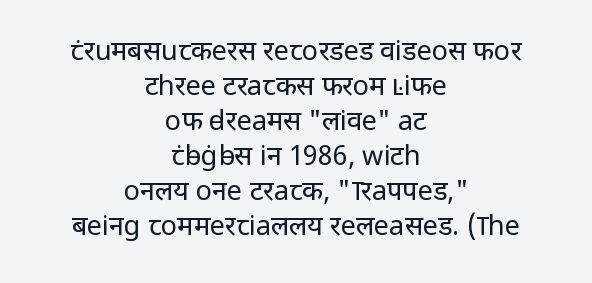
{"italic": "no", "bold": "no", "underline": "no", "align": "center", "line_spacing": "normal", "line_spacing_ratio": 1.3, "letter_spacing": "normal", "letter_spacing_em": 0.0, "glyph_px": 27}
